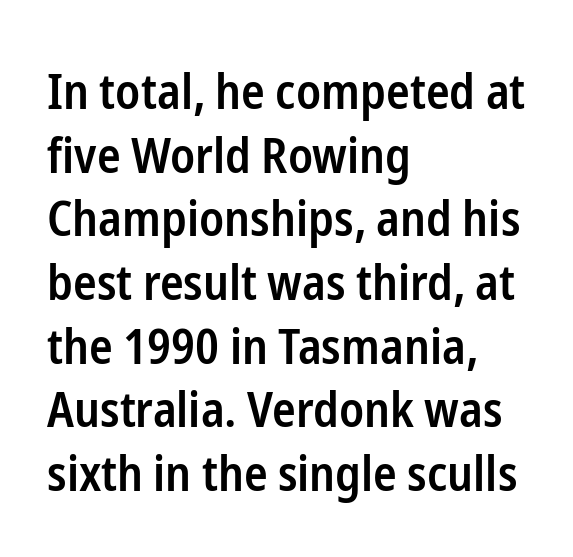
Tracking here is standard; glyphs follow each other at the usual distance. The area under the type is left untouched. The rendering shows plain stroke endings on the letterforms — a sans-serif design. Italic: no, the glyphs are upright roman. The text block is weighted toward the left margin, trailing off unevenly rightward. How heavy is the stroke? Medium-heavy — a semibold, shy of bold.
